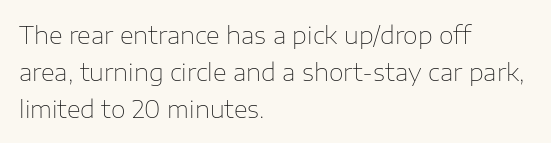
{"italic": "no", "bold": "no", "underline": "no", "align": "left", "line_spacing": "normal", "line_spacing_ratio": 1.54, "letter_spacing": "normal", "letter_spacing_em": 0.0, "glyph_px": 24}
